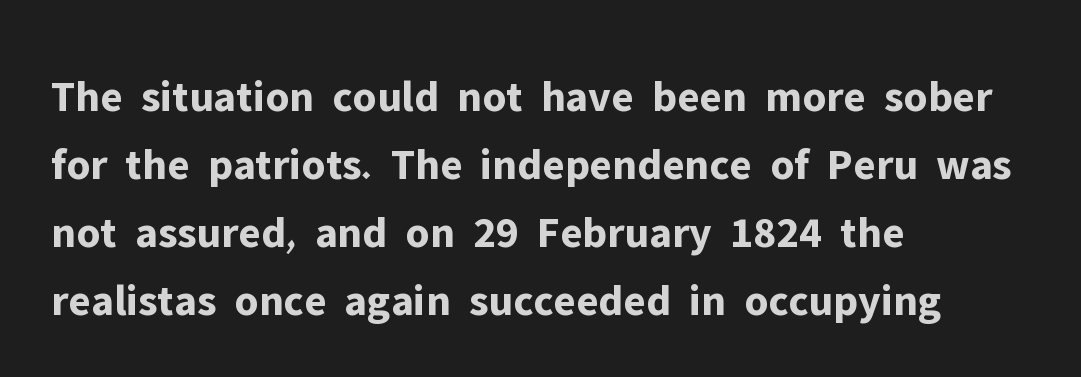
The image shows 45 px bold sans-serif type, upright; set left-aligned, normal line spacing (1.51x), normal letter spacing, not underlined; low stroke contrast and a medium x-height.
